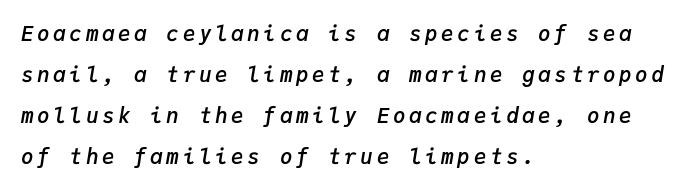
Q: Is the text bold? A: Semi-bold.
Q: Is the text italic (slanted)? A: Yes, it leans right by about 9 degrees.
Q: Is the text underlined? A: No.
Q: How is the paragraph aligned? A: Left-aligned.
Q: Is the spacing between lines tight, normal or loose? A: Loose.
